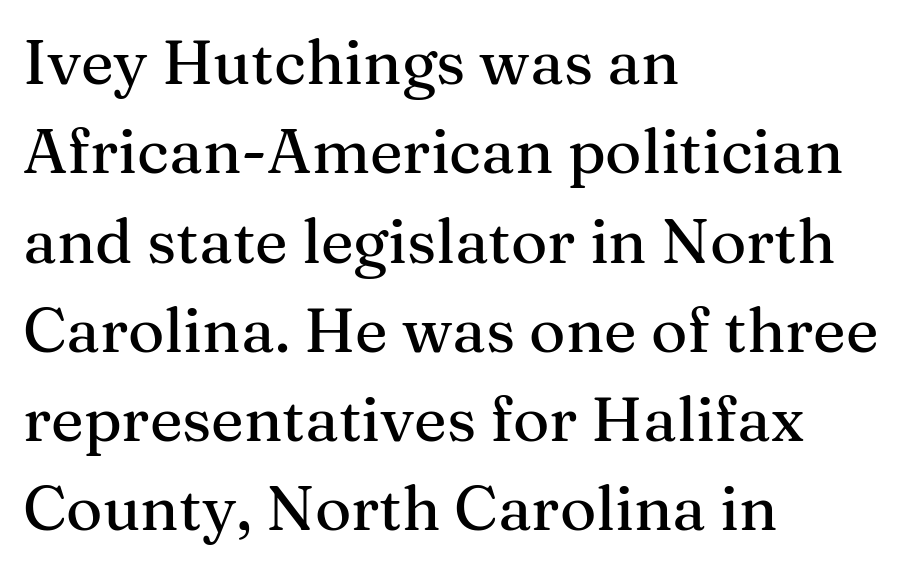
Left-aligned paragraph, ragged on the right. Successive baselines arrive at the customary interval. The string is rendered with underlining switched off. Is the letter spacing exaggerated? No — it looks like the ordinary default. Letterform terminals end in serifs throughout the passage. Notice how the stems are strictly vertical — no italics here.
